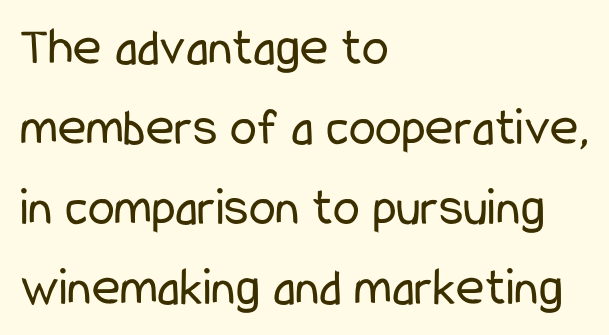
The image shows 54 px regular-weight, condensed sans-serif type, upright; set left-aligned, normal line spacing (1.48x), normal letter spacing, not underlined; low stroke contrast and a medium x-height.
